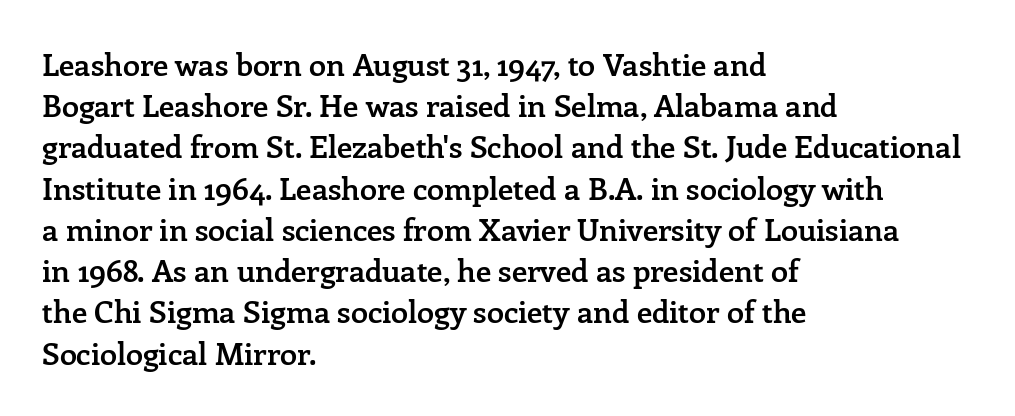
The image shows 31 px semibold serif type, upright; set left-aligned, normal line spacing (1.33x), normal letter spacing, not underlined; low stroke contrast and a medium x-height.
